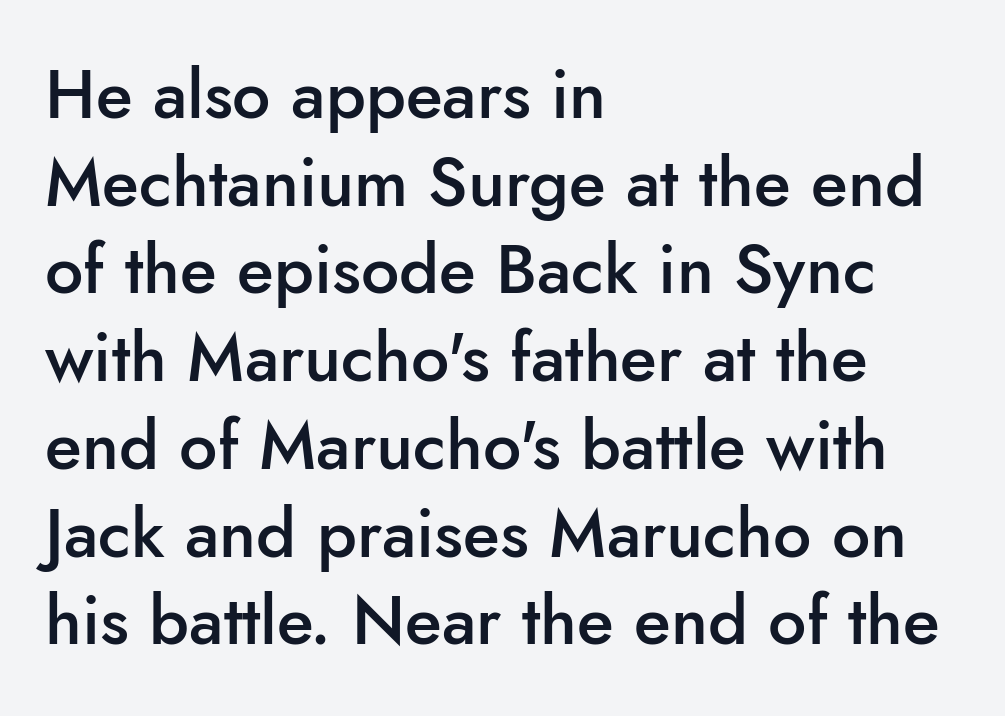
{"serif": "no", "italic": "no", "bold": "semi", "weight": "semibold", "width": "normal", "stroke_contrast": "low", "x_height": "small", "monospaced": "no", "underline": "no", "align": "left", "line_spacing": "normal", "line_spacing_ratio": 1.29, "letter_spacing": "normal", "letter_spacing_em": 0.0, "glyph_px": 68}
